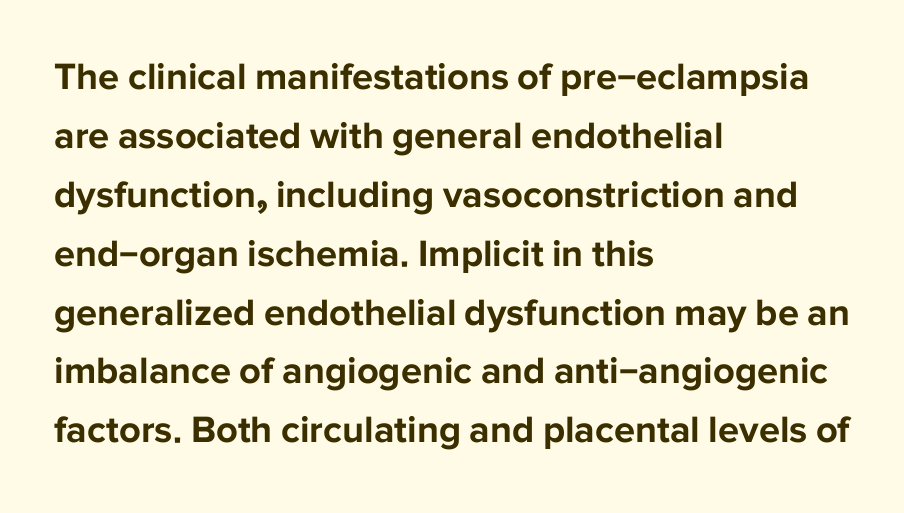
The image shows 38 px bold sans-serif type, upright; set left-aligned, normal line spacing (1.55x), normal letter spacing, not underlined; low stroke contrast and a medium x-height.
